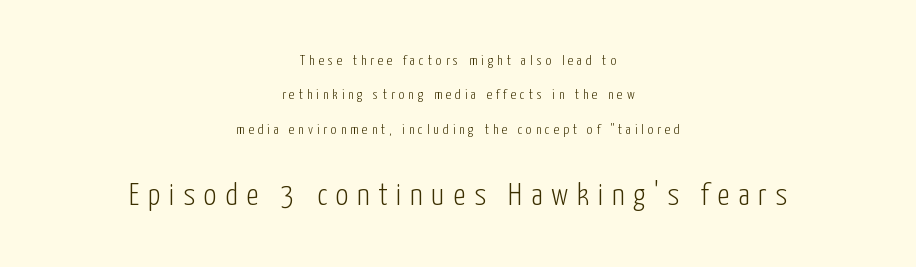
The image shows 31 px light, condensed sans-serif type, upright; set centered, loose line spacing (2.46x), unusually wide letter spacing (+0.28 em), not underlined; the second (bottom) block is 2.21x larger; low stroke contrast and a medium x-height.
